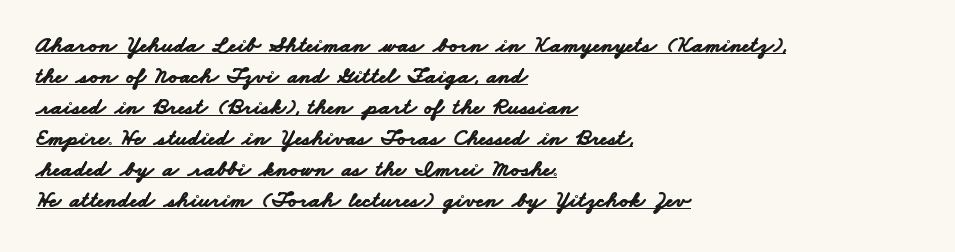
Q: Is the text bold? A: Yes.
Q: Is the text underlined? A: Yes.
Q: How is the paragraph aligned? A: Left-aligned.
Q: Is the spacing between letters normal or unusually wide? A: Normal.
Q: Is the spacing between lines tight, normal or loose? A: Normal.
